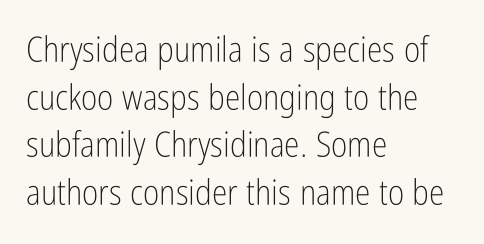
The image shows 35 px light, condensed sans-serif type, upright; set left-aligned, normal line spacing (1.36x), normal letter spacing, not underlined; low stroke contrast and a medium x-height.
